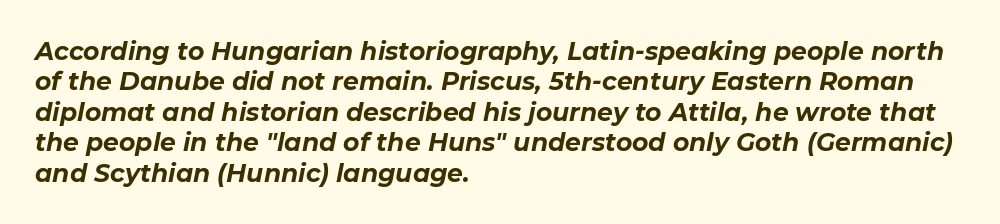
The foot of each line stays bare and open. The typesetting leans heavy: a genuine bold. A classic flush-left, rag-right setting is used for this passage. Style check: oblique.
